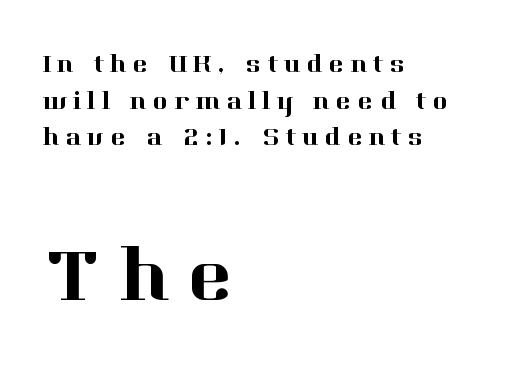
The foot of each line stays bare and open. The font's upright variant was chosen for this text. Each letter keeps its own natural width here, so spacing adapts to shape. Observe the wide spacing: letters keep a clear distance from each other. Does the type have serifs? Yes, each stem ends in a small foot. What's the leading like? Ordinary, nothing unusual.
